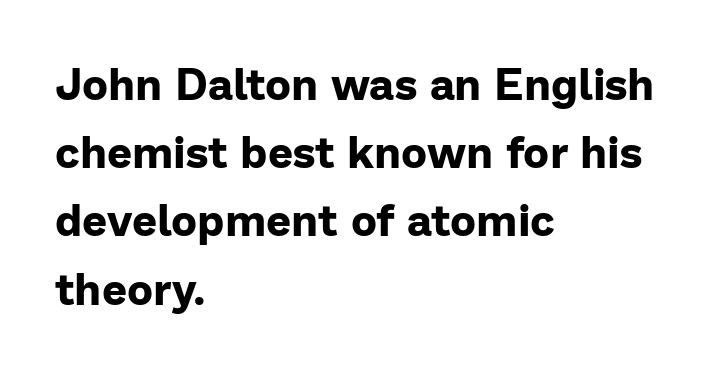
Q: Is the text bold? A: Yes.
Q: Is the text italic (slanted)? A: No, it is upright.
Q: Is the typeface a serif or a sans-serif typeface? A: Sans-serif.
Q: Is the text underlined? A: No.
Q: How is the paragraph aligned? A: Left-aligned.
Q: Is the spacing between letters normal or unusually wide? A: Normal.
Q: Is the spacing between lines tight, normal or loose? A: Normal.
Q: Width (condensed, normal, or wide)? A: Normal.
Q: Stroke contrast? A: Low.
Q: x-height? A: Medium.
Q: Monospaced? A: No.
